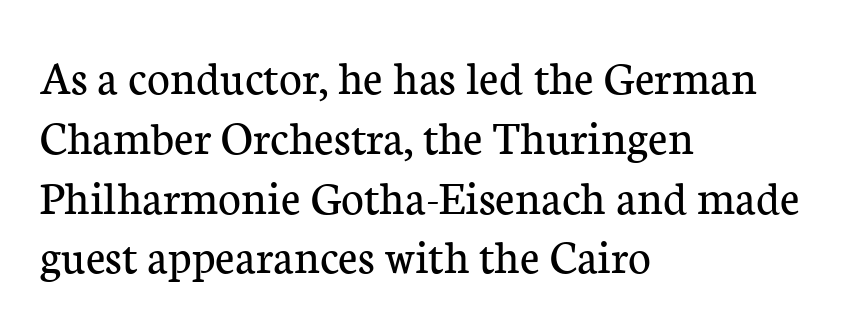
Q: Is the text bold? A: No.
Q: Is the text italic (slanted)? A: No, it is upright.
Q: Is the typeface a serif or a sans-serif typeface? A: Serif.
Q: Is the text underlined? A: No.
Q: How is the paragraph aligned? A: Left-aligned.
Q: Is the spacing between letters normal or unusually wide? A: Normal.
Q: Width (condensed, normal, or wide)? A: Normal.
Q: Stroke contrast? A: Low.
Q: x-height? A: Medium.
Q: Monospaced? A: No.
